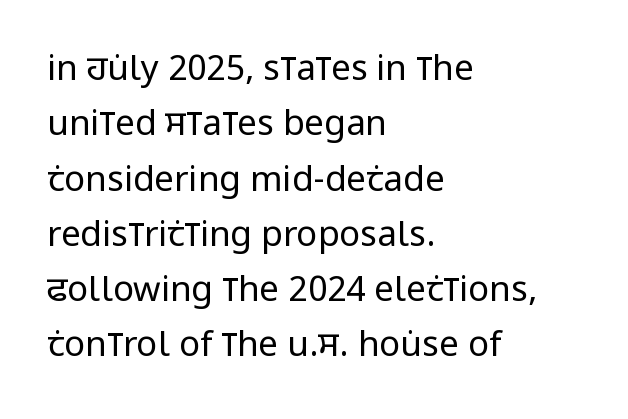
The image shows 35 px regular-weight, condensed sans-serif type, upright; set left-aligned, normal line spacing (1.58x), normal letter spacing, not underlined; low stroke contrast and a large x-height.
